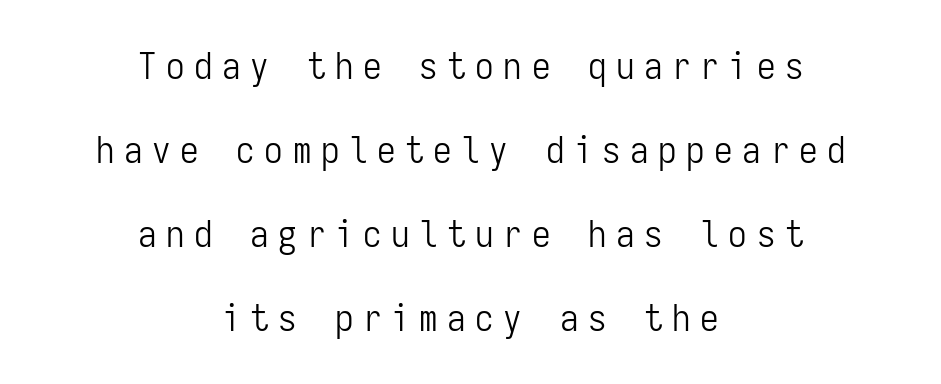
The image shows 37 px light, condensed sans-serif type, upright, monospaced; set centered, loose line spacing (2.27x), unusually wide letter spacing (+0.26 em), not underlined; low stroke contrast and a medium x-height.
